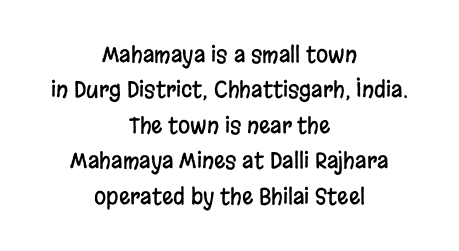
The lines in this sample share a center point and differ in where they start and stop. This is the regular roman posture of the typeface. The gap between lines stays unmarked. Default kerning and tracking; the words read as compact shapes. If you measured baseline to baseline, you'd find a middling distance.
